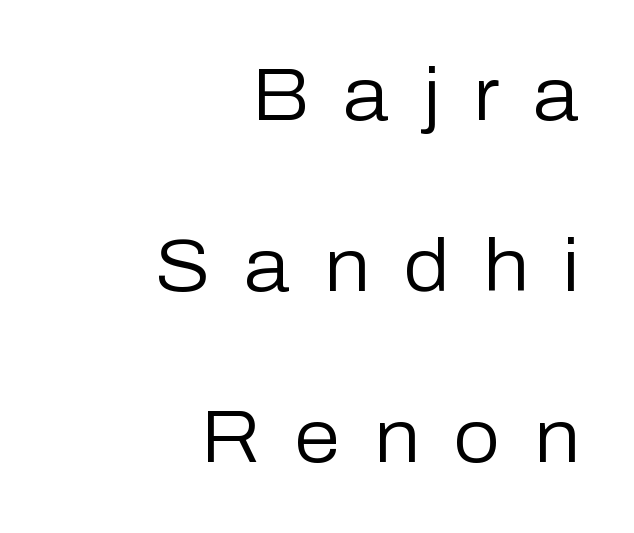
Q: Is the text bold? A: No.
Q: Is the text italic (slanted)? A: No, it is upright.
Q: Is the typeface a serif or a sans-serif typeface? A: Sans-serif.
Q: Is the text underlined? A: No.
Q: How is the paragraph aligned? A: Right-aligned.
Q: Is the spacing between letters normal or unusually wide? A: Unusually wide.
Q: Is the spacing between lines tight, normal or loose? A: Loose.
Q: Width (condensed, normal, or wide)? A: Normal.
Q: Stroke contrast? A: Low.
Q: x-height? A: Medium.
Q: Monospaced? A: No.
